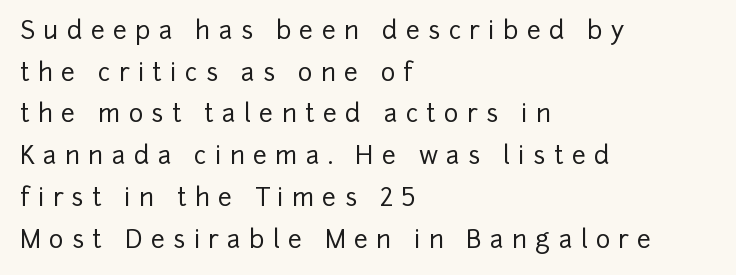
The area under the type is left untouched. Summary of vertical rhythm: regular, with standard interline spacing. Tracking value appears strongly positive — letters spread wide. This is the regular roman posture of the typeface. Horizontal alignment here is leftward, the default for most running prose.
